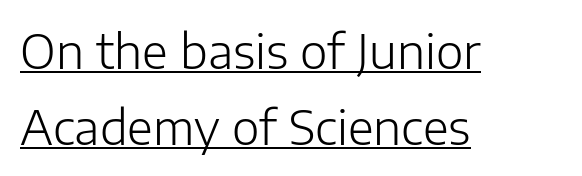
{"serif": "no", "italic": "no", "bold": "no", "weight": "light", "width": "normal", "stroke_contrast": "low", "x_height": "medium", "monospaced": "no", "underline": "yes", "align": "left", "line_spacing": "normal", "line_spacing_ratio": 1.61, "letter_spacing": "normal", "letter_spacing_em": 0.0, "glyph_px": 47}
